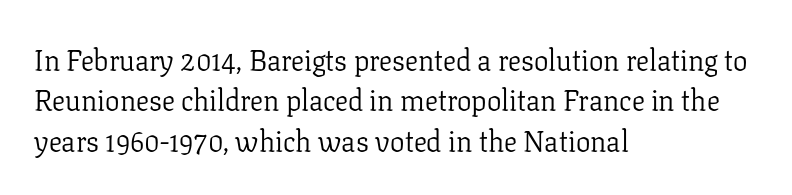
{"serif": "yes", "italic": "no", "bold": "no", "weight": "light", "width": "normal", "stroke_contrast": "low", "x_height": "medium", "monospaced": "no", "underline": "no", "align": "left", "line_spacing": "normal", "line_spacing_ratio": 1.39, "letter_spacing": "normal", "letter_spacing_em": 0.0, "glyph_px": 29}
